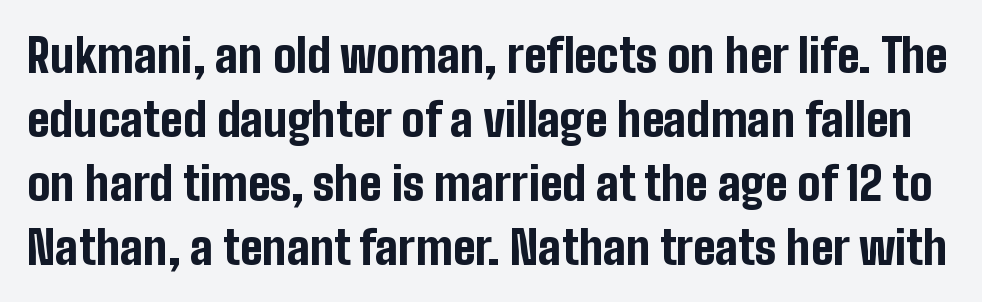
{"serif": "no", "italic": "no", "bold": "yes", "weight": "bold", "width": "condensed", "stroke_contrast": "low", "x_height": "medium", "monospaced": "no", "underline": "no", "line_spacing": "normal", "line_spacing_ratio": 1.39, "letter_spacing": "normal", "letter_spacing_em": 0.0, "glyph_px": 46}
